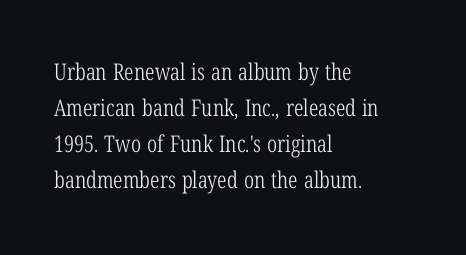
Q: Is the text bold? A: No.
Q: Is the text italic (slanted)? A: No, it is upright.
Q: Is the text underlined? A: No.
Q: How is the paragraph aligned? A: Left-aligned.
Q: Is the spacing between letters normal or unusually wide? A: Normal.
Q: Is the spacing between lines tight, normal or loose? A: Normal.
